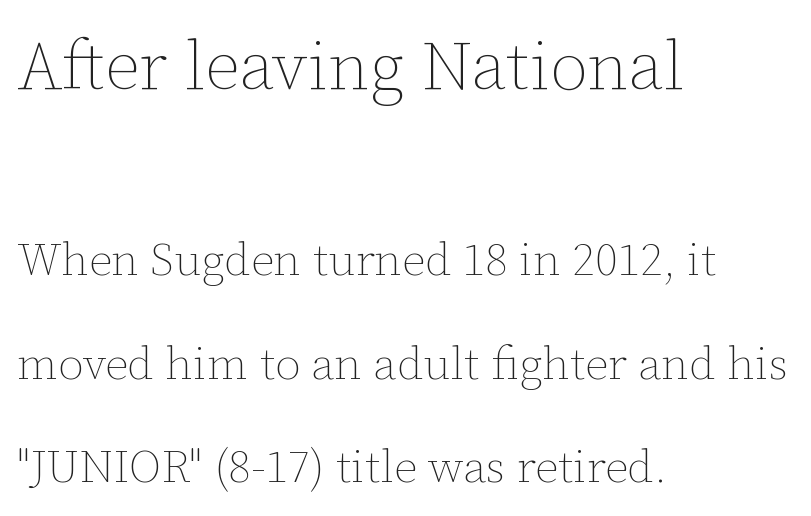
{"italic": "no", "bold": "no", "weight": "thin", "width": "normal", "stroke_contrast": "low", "x_height": "medium", "monospaced": "no", "underline": "no", "align": "left", "line_spacing": "loose", "line_spacing_ratio": 2.25, "letter_spacing": "normal", "letter_spacing_em": 0.0, "larger_block": "first", "size_ratio": 1.5, "glyph_px": 69}
